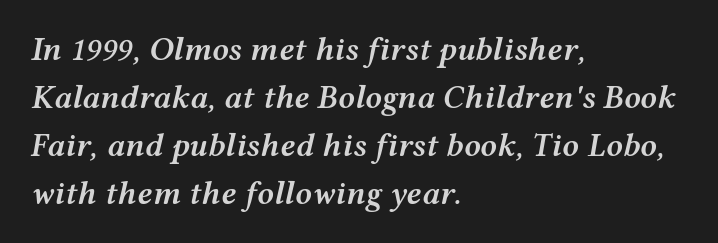
The image shows 33 px semibold, wide type, italic (leaning right); set left-aligned, normal line spacing (1.45x), normal letter spacing, not underlined; medium stroke contrast and a medium x-height.
